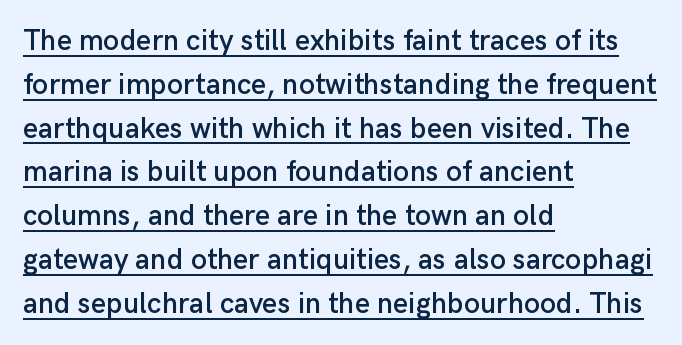
The image shows 29 px sans-serif type, upright; set left-aligned, normal line spacing (1.51x), normal letter spacing, underlined; low stroke contrast and a medium x-height.
